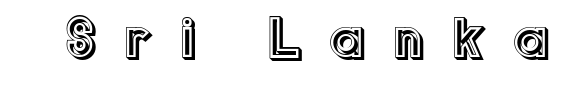
The image shows 57 px text type, upright; set unusually wide letter spacing (+0.47 em), not underlined; a medium x-height.
